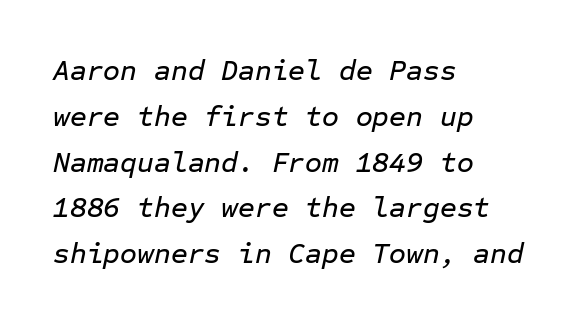
Q: Is the text italic (slanted)? A: Yes, it leans right by about 12 degrees.
Q: Is the text underlined? A: No.
Q: How is the paragraph aligned? A: Left-aligned.
Q: Is the spacing between letters normal or unusually wide? A: Normal.
Q: Is the spacing between lines tight, normal or loose? A: Normal.
Q: Width (condensed, normal, or wide)? A: Normal.
Q: Stroke contrast? A: Low.
Q: x-height? A: Medium.
Q: Monospaced? A: Yes.
